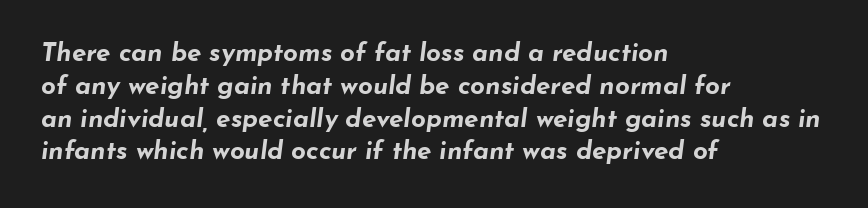
{"italic": "yes", "lean": "right", "slant_degrees": 7, "bold": "yes", "underline": "no", "align": "left", "line_spacing": "normal", "line_spacing_ratio": 1.26, "letter_spacing": "normal", "letter_spacing_em": 0.0, "glyph_px": 26}
